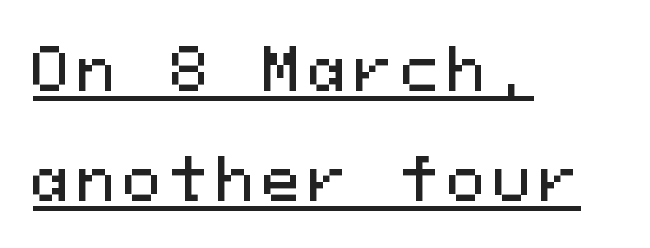
{"serif": "no", "italic": "no", "width": "normal", "stroke_contrast": "medium", "x_height": "medium", "monospaced": "yes", "underline": "yes", "align": "left", "line_spacing": "loose", "line_spacing_ratio": 1.9, "glyph_px": 58}
